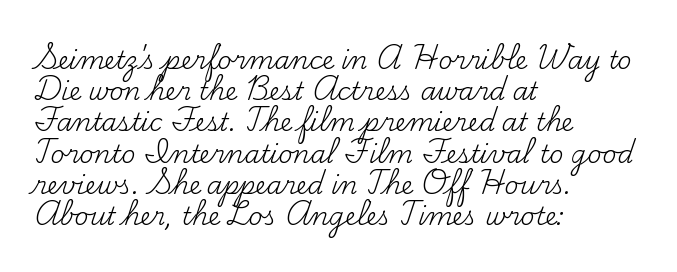
Spacing between characters is what you'd get straight out of the box. The compositor pushed each line to the left boundary. Rows of type keep a routine distance in the vertical direction.
